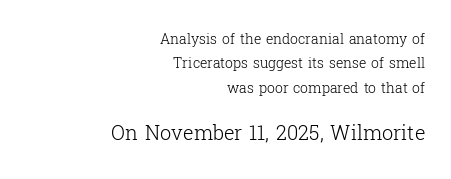
Q: Is the text bold? A: No.
Q: Is the text italic (slanted)? A: No, it is upright.
Q: Is the text underlined? A: No.
Q: How is the paragraph aligned? A: Right-aligned.
Q: Is the spacing between letters normal or unusually wide? A: Normal.
Q: Which block of text is set in a larger size, the first (top) or the second (bottom)? A: The second (bottom) one.
